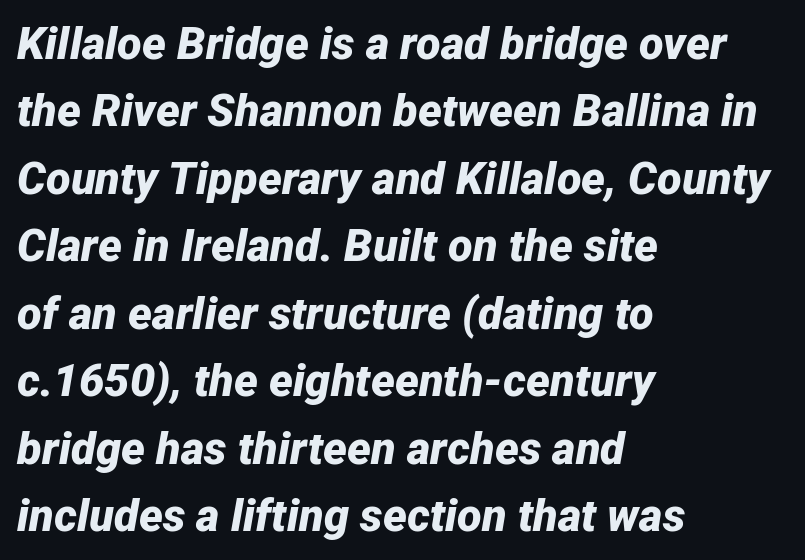
Q: Is the text bold? A: Yes.
Q: Is the text italic (slanted)? A: Yes, it leans right by about 12 degrees.
Q: Is the text underlined? A: No.
Q: How is the paragraph aligned? A: Left-aligned.
Q: Is the spacing between letters normal or unusually wide? A: Normal.
Q: Is the spacing between lines tight, normal or loose? A: Normal.
Q: Width (condensed, normal, or wide)? A: Normal.
Q: Stroke contrast? A: Low.
Q: x-height? A: Medium.
Q: Monospaced? A: No.
